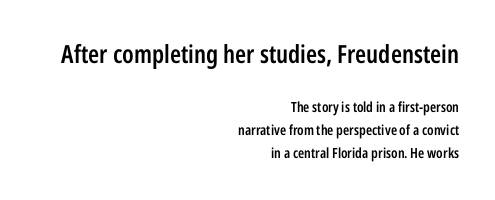
Q: Is the text bold? A: Semi-bold.
Q: Is the text italic (slanted)? A: No, it is upright.
Q: Is the text underlined? A: No.
Q: How is the paragraph aligned? A: Right-aligned.
Q: Is the spacing between letters normal or unusually wide? A: Normal.
Q: Is the spacing between lines tight, normal or loose? A: Normal.
Q: Which block of text is set in a larger size, the first (top) or the second (bottom)? A: The first (top) one.
